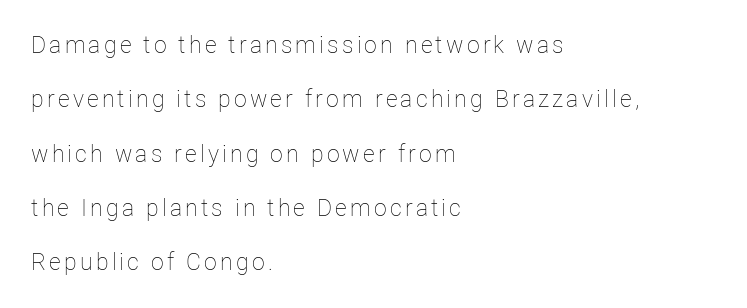
Q: Is the text bold? A: No.
Q: Is the text italic (slanted)? A: No, it is upright.
Q: Is the text underlined? A: No.
Q: How is the paragraph aligned? A: Left-aligned.
Q: Is the spacing between lines tight, normal or loose? A: Loose.
